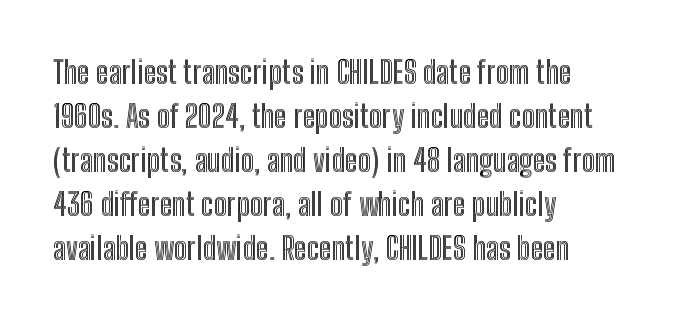
Q: Is the text italic (slanted)? A: No, it is upright.
Q: Is the text underlined? A: No.
Q: How is the paragraph aligned? A: Left-aligned.
Q: Is the spacing between letters normal or unusually wide? A: Normal.
Q: Is the spacing between lines tight, normal or loose? A: Normal.
Q: Width (condensed, normal, or wide)? A: Condensed.
Q: x-height? A: Medium.
Q: Monospaced? A: No.
